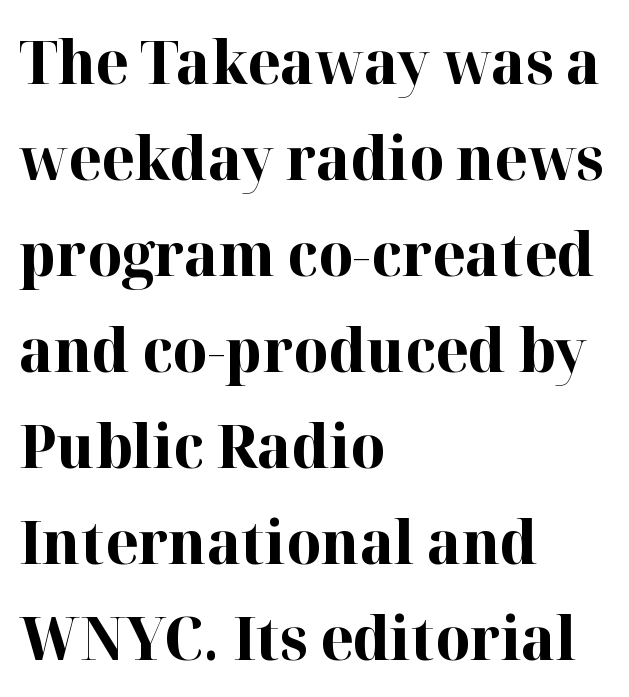
{"serif": "yes", "italic": "no", "bold": "yes", "weight": "bold", "width": "normal", "stroke_contrast": "high", "x_height": "medium", "monospaced": "no", "underline": "no", "align": "left", "line_spacing": "normal", "line_spacing_ratio": 1.6, "letter_spacing": "normal", "letter_spacing_em": 0.0, "glyph_px": 60}
